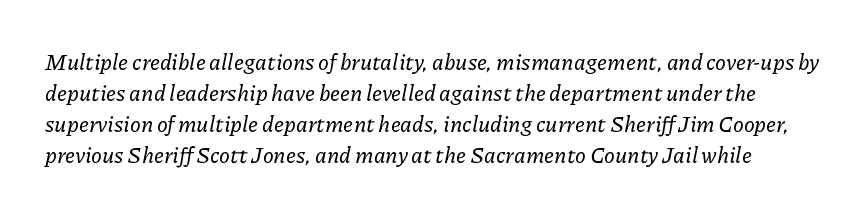
{"italic": "yes", "lean": "right", "slant_degrees": 11, "underline": "no", "line_spacing": "normal", "line_spacing_ratio": 1.41, "letter_spacing": "normal", "letter_spacing_em": 0.0, "glyph_px": 22}
